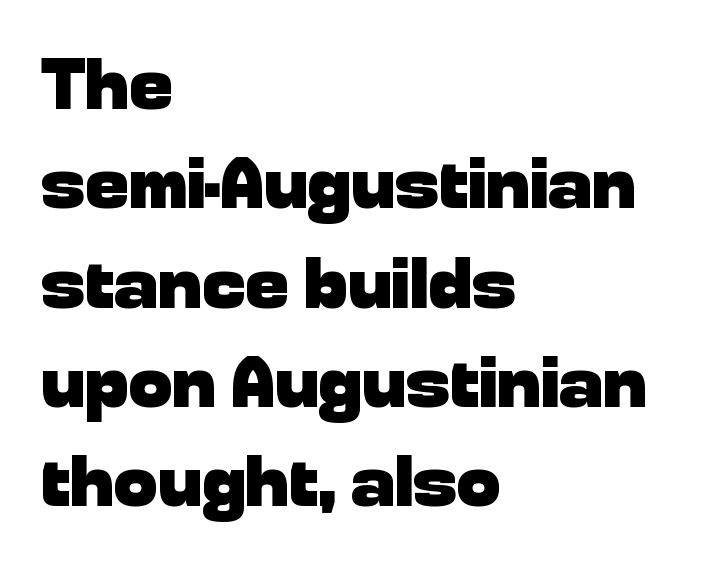
The image shows 73 px heavy sans-serif type, upright; set left-aligned, normal line spacing (1.36x), normal letter spacing, not underlined; low stroke contrast and a medium x-height.
